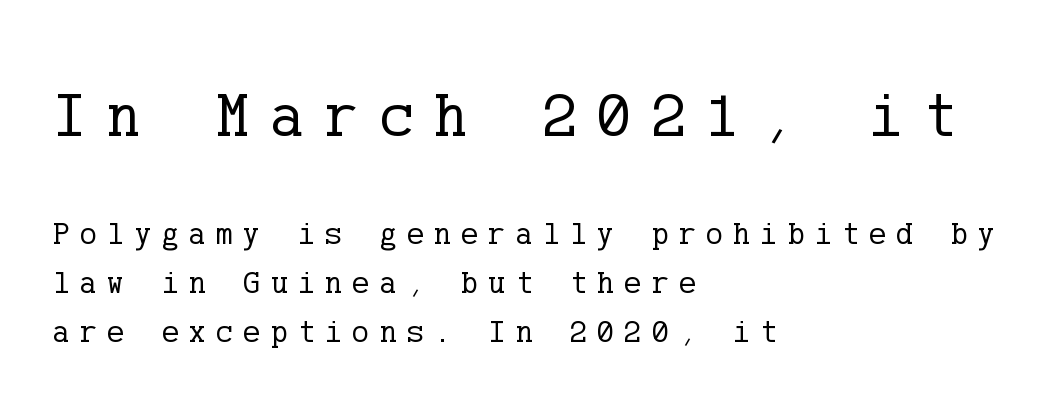
Q: Is the text bold? A: No.
Q: Is the text italic (slanted)? A: No, it is upright.
Q: Is the typeface a serif or a sans-serif typeface? A: Serif.
Q: Is the text underlined? A: No.
Q: How is the paragraph aligned? A: Left-aligned.
Q: Is the spacing between letters normal or unusually wide? A: Unusually wide.
Q: Is the spacing between lines tight, normal or loose? A: Normal.
Q: Which block of text is set in a larger size, the first (top) or the second (bottom)? A: The first (top) one.
Q: Width (condensed, normal, or wide)? A: Normal.
Q: Stroke contrast? A: Low.
Q: x-height? A: Medium.
